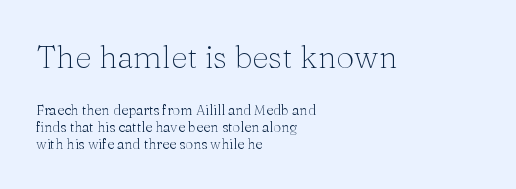
Which margin do the lines hug? The left one — the right edge is uneven. The face looks like a standard text weight, possibly lighter. This rendering leaves character spacing at its baseline value. No italicization has been applied; the sample stays upright.
